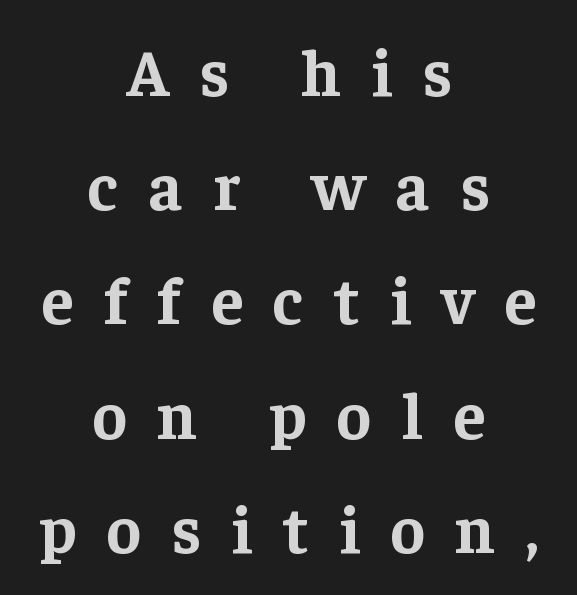
The image shows 66 px bold serif type, upright; set centered, line spacing 1.73x, unusually wide letter spacing (+0.46 em), not underlined; low stroke contrast and a medium x-height.
